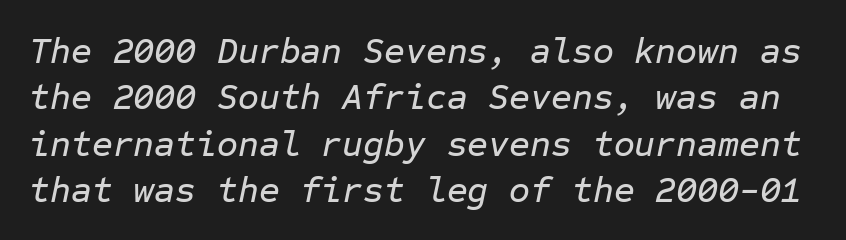
The image shows 36 px text type, italic (leaning right), monospaced; set normal line spacing (1.29x), normal letter spacing, not underlined; low stroke contrast and a medium x-height.
